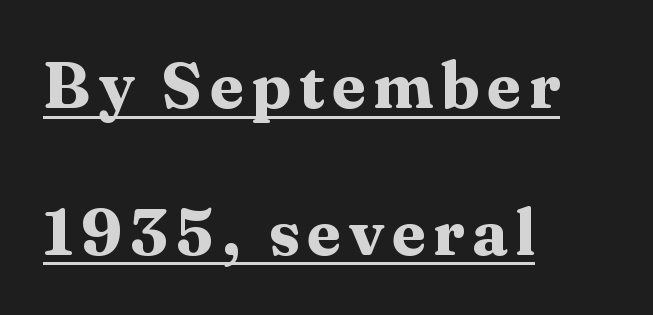
The image shows 66 px bold serif type, upright; set left-aligned, loose line spacing (2.22x), underlined; medium stroke contrast and a medium x-height.
